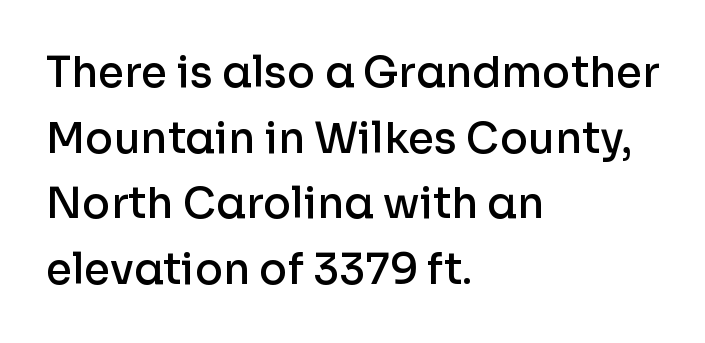
The image shows 42 px semibold sans-serif type, upright; set left-aligned, normal line spacing (1.56x), normal letter spacing, not underlined; low stroke contrast and a medium x-height.
